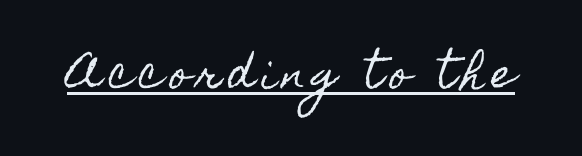
The image shows 39 px condensed type; set underlined; a small x-height.
